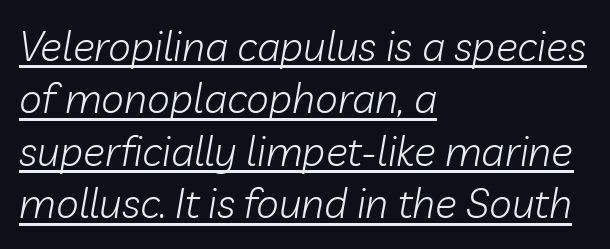
Q: Is the text bold? A: No.
Q: Is the text italic (slanted)? A: Yes, it leans right by about 10 degrees.
Q: Is the text underlined? A: Yes.
Q: How is the paragraph aligned? A: Left-aligned.
Q: Is the spacing between letters normal or unusually wide? A: Normal.
Q: Is the spacing between lines tight, normal or loose? A: Normal.
Q: Width (condensed, normal, or wide)? A: Normal.
Q: Stroke contrast? A: Low.
Q: x-height? A: Medium.
Q: Monospaced? A: No.
